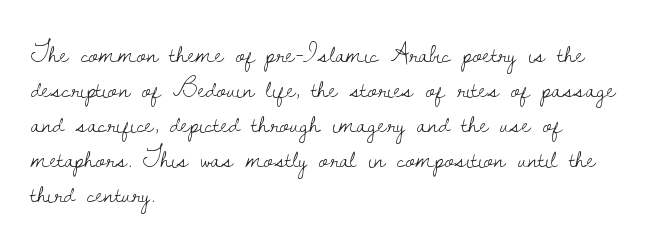
Q: Is the text bold? A: No.
Q: Is the text italic (slanted)? A: Yes.
Q: Is the text underlined? A: No.
Q: How is the paragraph aligned? A: Left-aligned.
Q: Is the spacing between letters normal or unusually wide? A: Normal.
Q: Is the spacing between lines tight, normal or loose? A: Normal.
